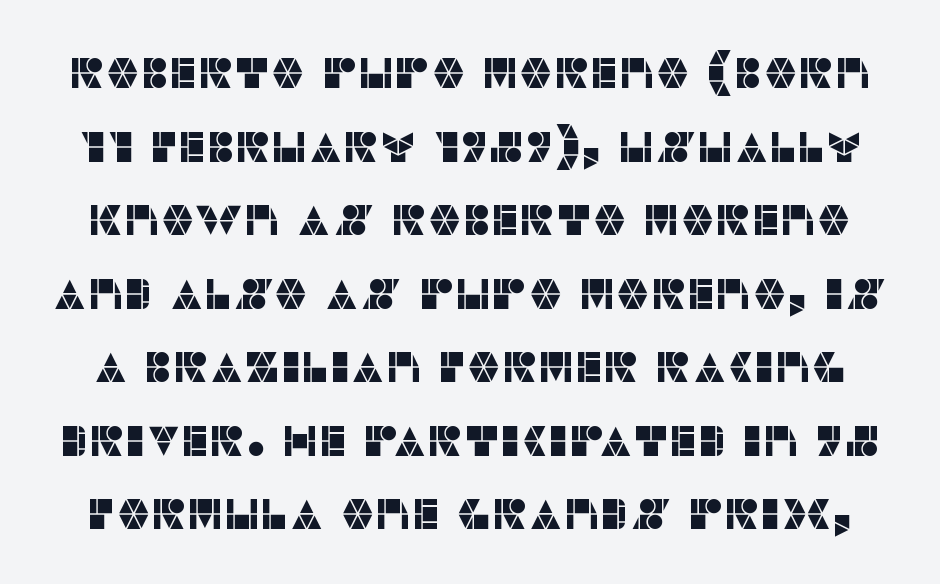
{"serif": "no", "italic": "no", "width": "normal", "stroke_contrast": "low", "x_height": "large", "monospaced": "no", "underline": "no", "line_spacing_ratio": 1.71, "letter_spacing": "normal", "letter_spacing_em": 0.0, "glyph_px": 43}
